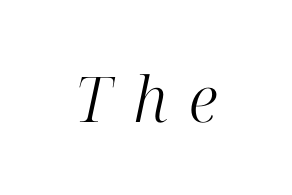
{"serif": "yes", "italic": "yes", "lean": "right", "slant_degrees": 12, "bold": "no", "weight": "light", "width": "normal", "stroke_contrast": "high", "x_height": "medium", "monospaced": "no", "underline": "no", "letter_spacing": "wide", "letter_spacing_em": 0.34, "glyph_px": 63}
